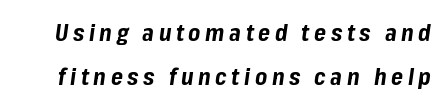
Does extra space separate the letters? Yes, quite a lot of it. A dark, heavy texture on the line: the type is bold. The typography opts for an oblique posture over an upright one. Just letters on the line, the space beneath them empty.
